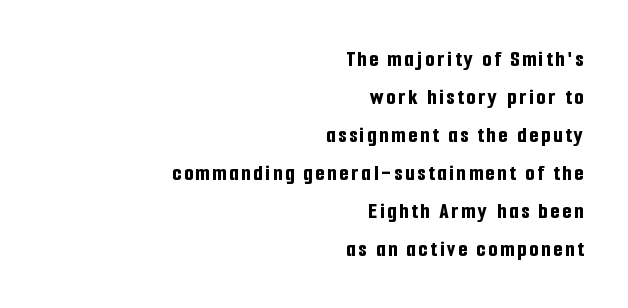
The image shows 23 px bold type, upright; set right-aligned, normal line spacing (1.65x), not underlined.
